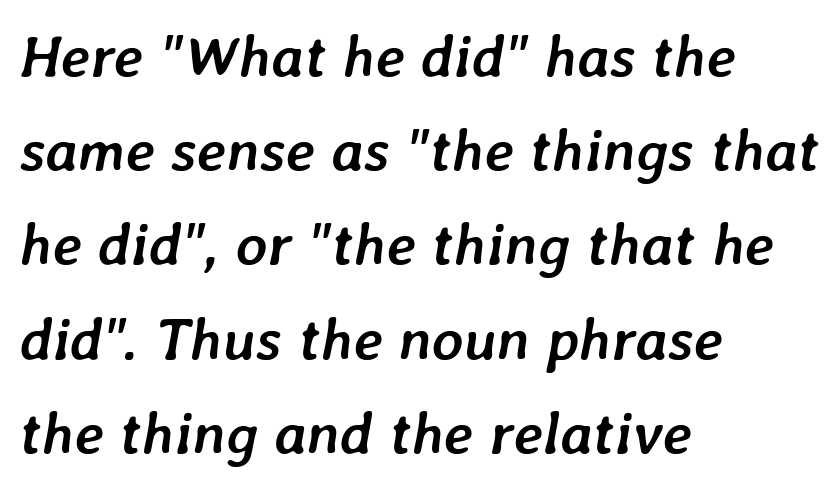
Character widths vary here, with narrow letters taking less room than wide ones. Characters are canted at an angle relative to the baseline's perpendicular. The lines are quadded left. The vertical gap from one line to the next is medium. Emphasis by weight is at full strength: bold. The rendering keeps characters at their native spacing.
